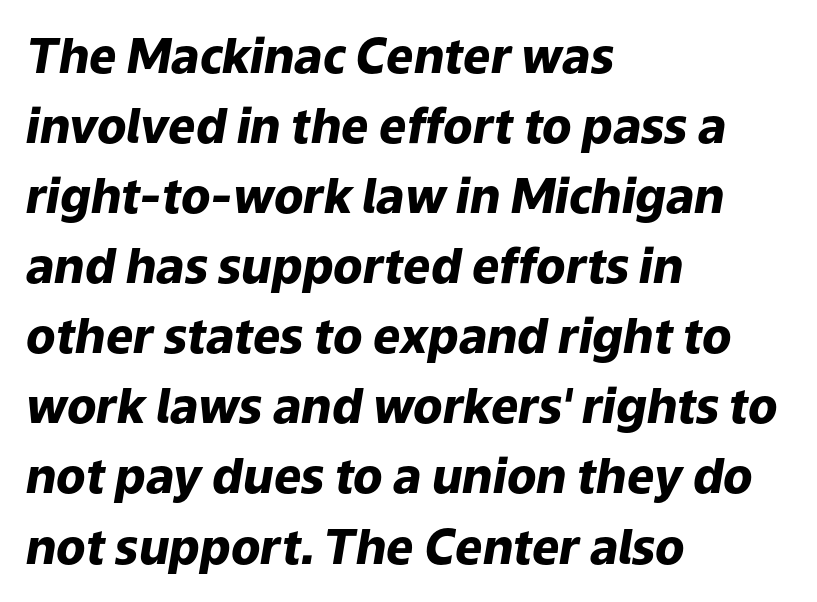
{"italic": "yes", "lean": "right", "slant_degrees": 9, "bold": "yes", "weight": "heavy", "width": "normal", "stroke_contrast": "low", "x_height": "medium", "monospaced": "no", "underline": "no", "align": "left", "line_spacing": "normal", "line_spacing_ratio": 1.46, "letter_spacing": "normal", "letter_spacing_em": 0.0, "glyph_px": 48}
